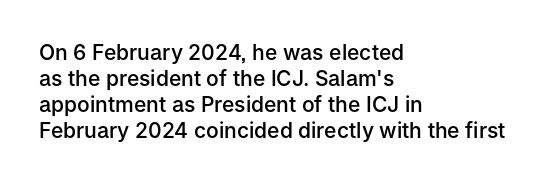
{"italic": "no", "bold": "semi", "underline": "no", "align": "left", "line_spacing_ratio": 1.24, "letter_spacing": "normal", "letter_spacing_em": 0.0, "glyph_px": 21}
